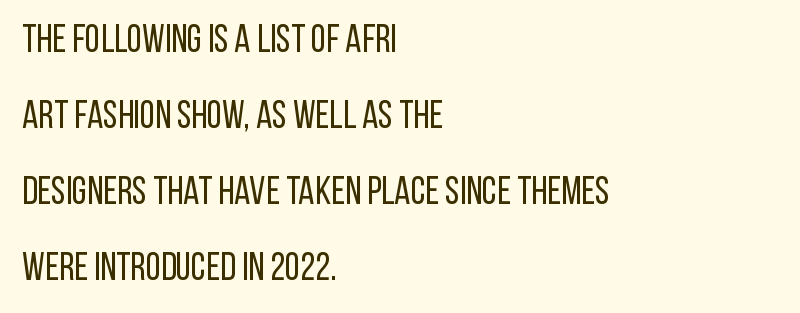
The letters stand upright; this is a roman face. Character widths vary here, with narrow letters taking less room than wide ones. Left-aligned paragraph, ragged on the right. Has an underline been added? It has not. The text was rendered using a sans face with plain stroke endings.
